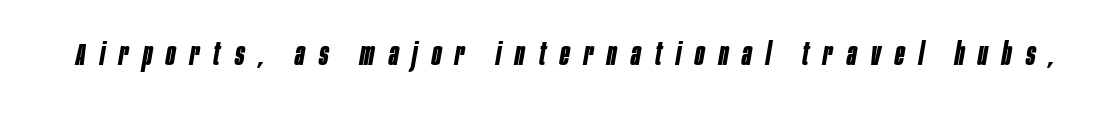
Glyph-to-glyph distance is far greater than everyday printed text. Designer's note — italics engaged. Here the designer chose a conventional face with non-uniform glyph widths. Look at the stroke-to-counter ratio: heavy, a bold. Only glyphs here, with clear space below each row.
